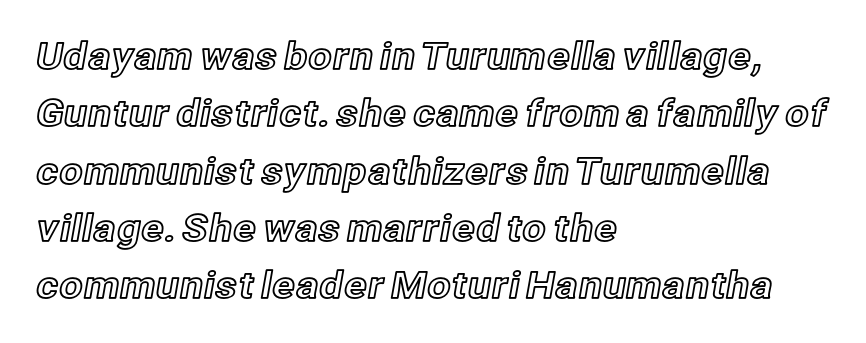
The image shows 37 px text type; set left-aligned, normal line spacing (1.55x), normal letter spacing, not underlined; a medium x-height.
